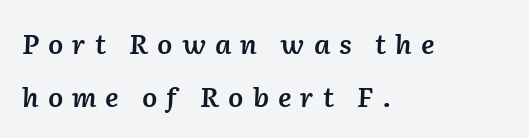
If you drew a ruler down the left edge, every line would touch it. These lines have a slow, spaced-out rhythm from letter to letter. The specimen reads as italic at a glance. The area under the type is left untouched.
